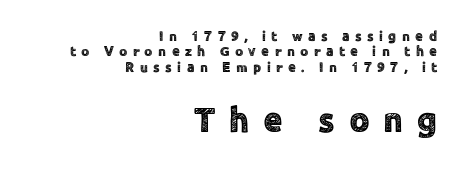
Bare-footed words on every line. The rendering enlarges the type as you move from the upper chunk to the lower. You could only call the tracking loose — the letters float apart. Line ends are locked; line starts wander.
